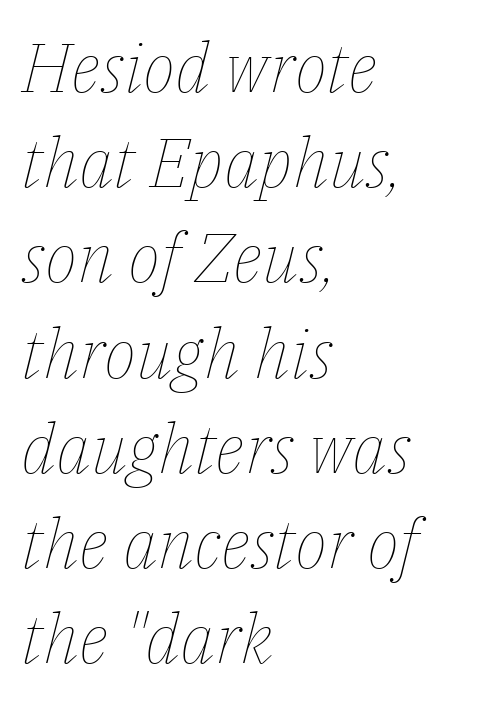
Q: Is the text bold? A: No.
Q: Is the text italic (slanted)? A: Yes, it leans right by about 14 degrees.
Q: Is the text underlined? A: No.
Q: How is the paragraph aligned? A: Left-aligned.
Q: Is the spacing between letters normal or unusually wide? A: Normal.
Q: Is the spacing between lines tight, normal or loose? A: Normal.
Q: Width (condensed, normal, or wide)? A: Normal.
Q: Stroke contrast? A: Low.
Q: x-height? A: Medium.
Q: Monospaced? A: No.
